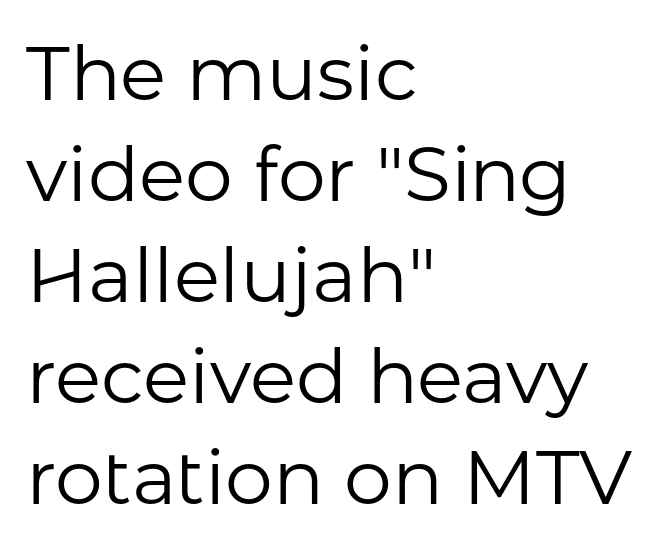
Leading: standard. In CSS terms this would be text-align: left. This sample has the flowing, uneven cadence of proportional lettering. Is this a sans? Yes — the strokes have no serifs. Nothing unusual about the tracking: characters are spaced as the font intends. The strokes are not fattened; the text isn't bold.
